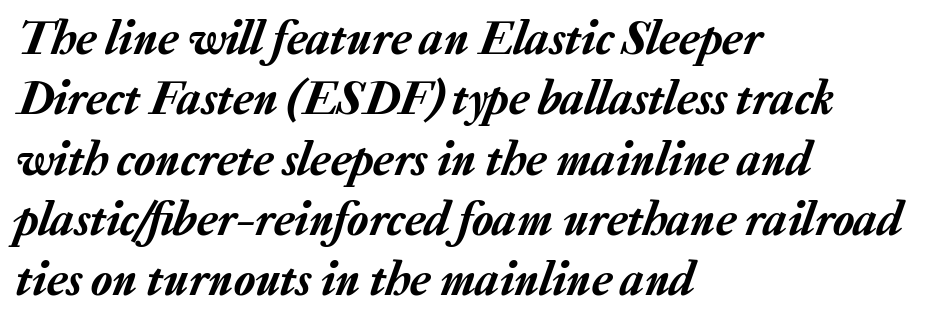
The image shows 49 px text type, italic (leaning right); set left-aligned, line spacing 1.23x, normal letter spacing, not underlined; low stroke contrast and a medium x-height.
